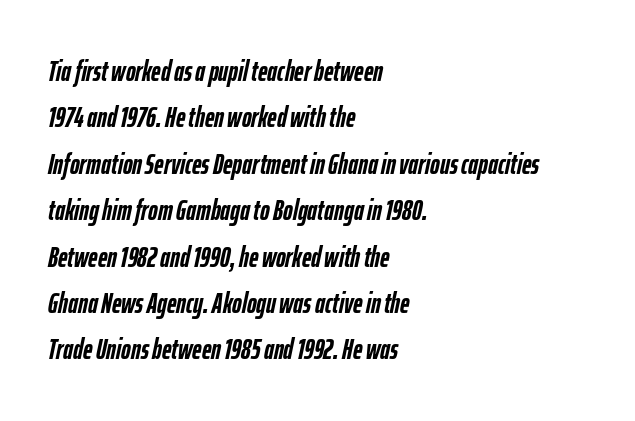
The image shows 29 px semibold, condensed type, italic (leaning right); set left-aligned, normal line spacing (1.6x), normal letter spacing, not underlined; low stroke contrast and a medium x-height.
